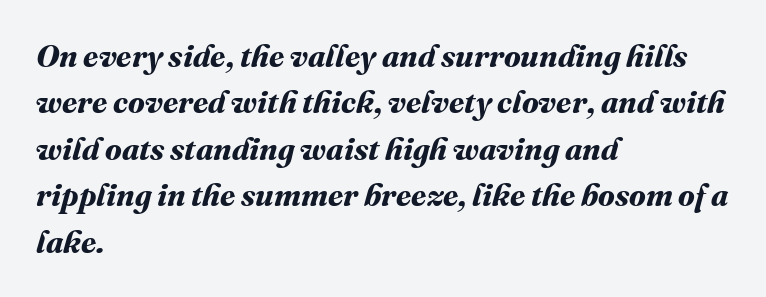
The image shows 31 px bold type; set left-aligned, normal line spacing (1.5x), normal letter spacing, not underlined; medium stroke contrast and a medium x-height.
